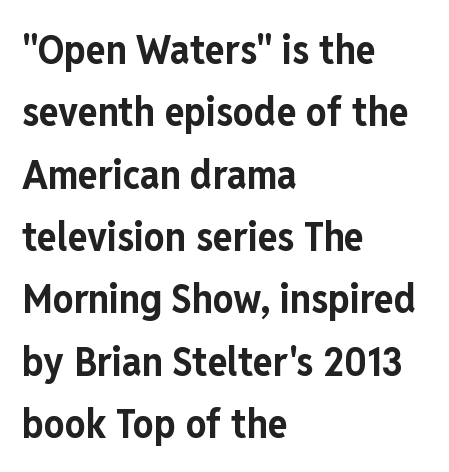
Q: Is the text bold? A: Yes.
Q: Is the text italic (slanted)? A: No, it is upright.
Q: Is the typeface a serif or a sans-serif typeface? A: Sans-serif.
Q: Is the text underlined? A: No.
Q: How is the paragraph aligned? A: Left-aligned.
Q: Is the spacing between letters normal or unusually wide? A: Normal.
Q: Is the spacing between lines tight, normal or loose? A: Normal.
Q: Width (condensed, normal, or wide)? A: Condensed.
Q: Stroke contrast? A: Low.
Q: x-height? A: Medium.
Q: Monospaced? A: No.
